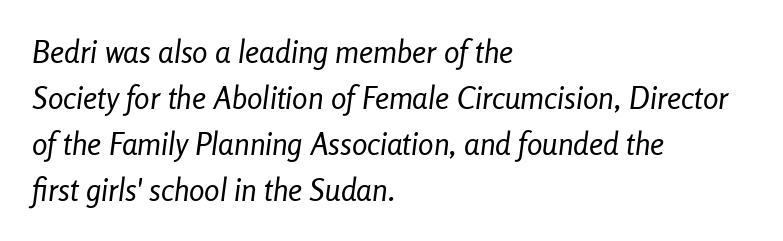
The image shows 31 px regular-weight, condensed type, italic (leaning right); set left-aligned, normal line spacing (1.48x), normal letter spacing, not underlined; low stroke contrast and a medium x-height.
